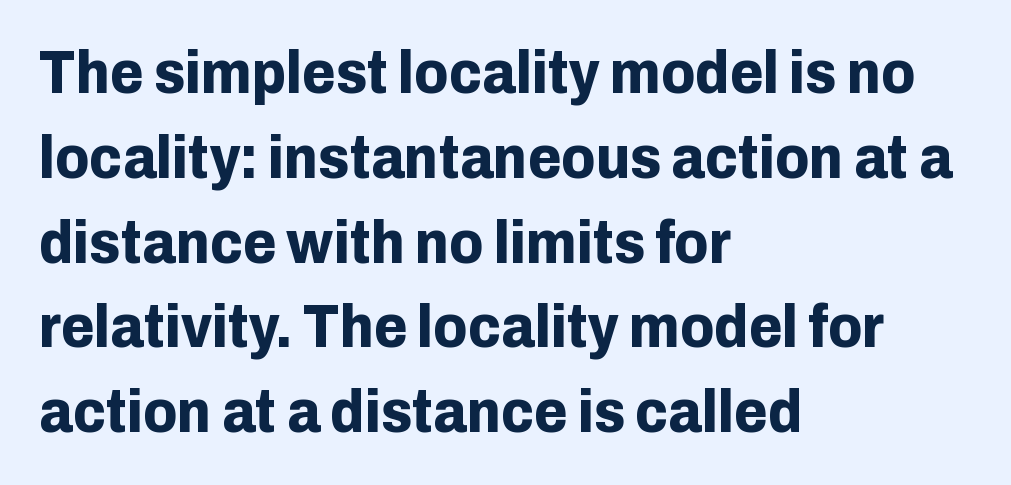
You could call the tracking neutral — neither tight nor loose. The letters advance in unequal steps, a hallmark of proportional type. Is there much room between lines? A standard amount, neither cramped nor airy. How heavy is the stroke? Heavy — this is a bold.
